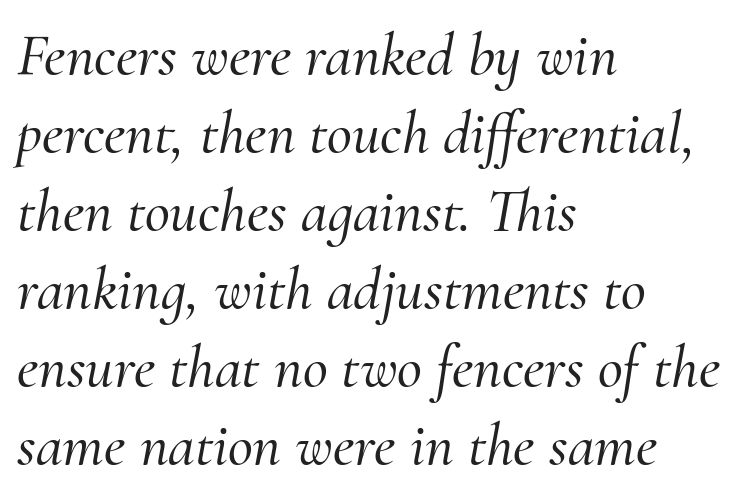
It's the slanting kind of type. Examine the stroke ends and you'll spot serifs. You could not count columns in this text — the font is proportionally spaced. Evenly set lines give the paragraph a standard silhouette.
